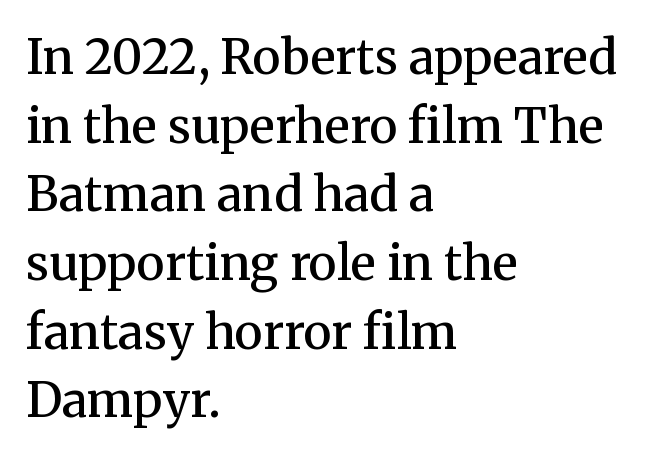
Each letter keeps its own natural width here, so spacing adapts to shape. Tracking value appears to be zero — textbook default spacing. A student would call this left alignment; a typographer would say flush left, rag right. Look at the bottom of the vertical strokes: they flare into serifs here.
